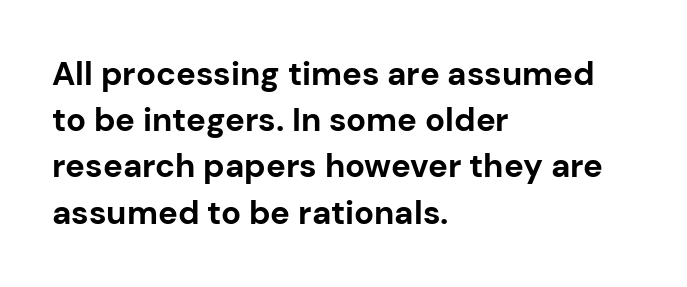
Q: Is the text bold? A: Yes.
Q: Is the text italic (slanted)? A: No, it is upright.
Q: Is the typeface a serif or a sans-serif typeface? A: Sans-serif.
Q: Is the text underlined? A: No.
Q: How is the paragraph aligned? A: Left-aligned.
Q: Is the spacing between letters normal or unusually wide? A: Normal.
Q: Is the spacing between lines tight, normal or loose? A: Normal.
Q: Width (condensed, normal, or wide)? A: Normal.
Q: Stroke contrast? A: Low.
Q: x-height? A: Medium.
Q: Monospaced? A: No.
